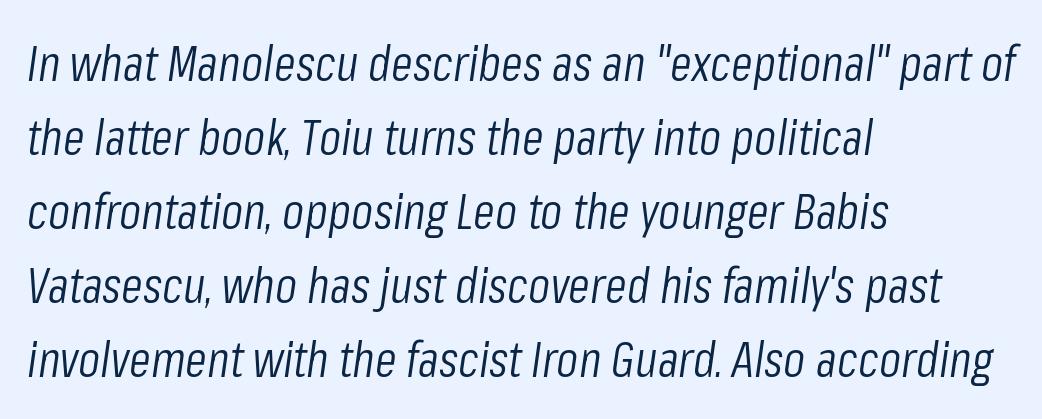
{"italic": "yes", "lean": "right", "slant_degrees": 8, "bold": "no", "weight": "light", "width": "condensed", "stroke_contrast": "low", "x_height": "medium", "monospaced": "no", "underline": "no", "align": "left", "line_spacing": "normal", "line_spacing_ratio": 1.48, "letter_spacing": "normal", "letter_spacing_em": 0.0, "glyph_px": 50}
